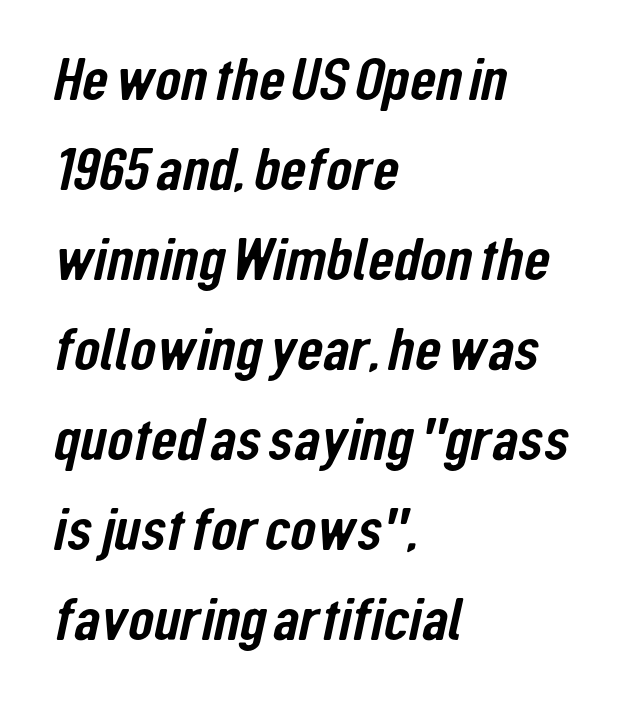
The image shows 60 px condensed sans-serif type; set left-aligned, normal line spacing (1.5x), normal letter spacing, not underlined; low stroke contrast and a medium x-height.
